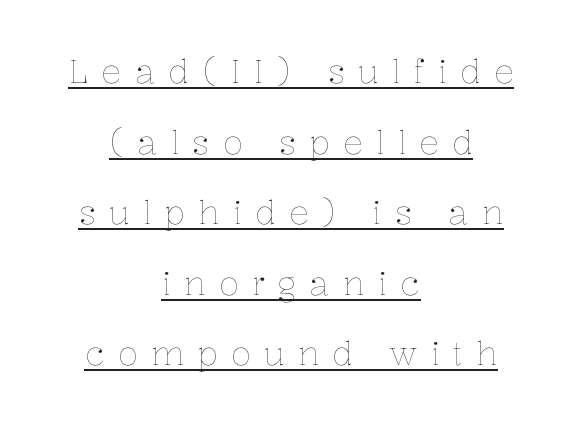
Q: Is the text bold? A: No.
Q: Is the text italic (slanted)? A: No, it is upright.
Q: Is the text underlined? A: Yes.
Q: How is the paragraph aligned? A: Centered.
Q: Is the spacing between letters normal or unusually wide? A: Unusually wide.
Q: Is the spacing between lines tight, normal or loose? A: Loose.
Q: Width (condensed, normal, or wide)? A: Normal.
Q: Stroke contrast? A: Low.
Q: x-height? A: Medium.
Q: Monospaced? A: No.
